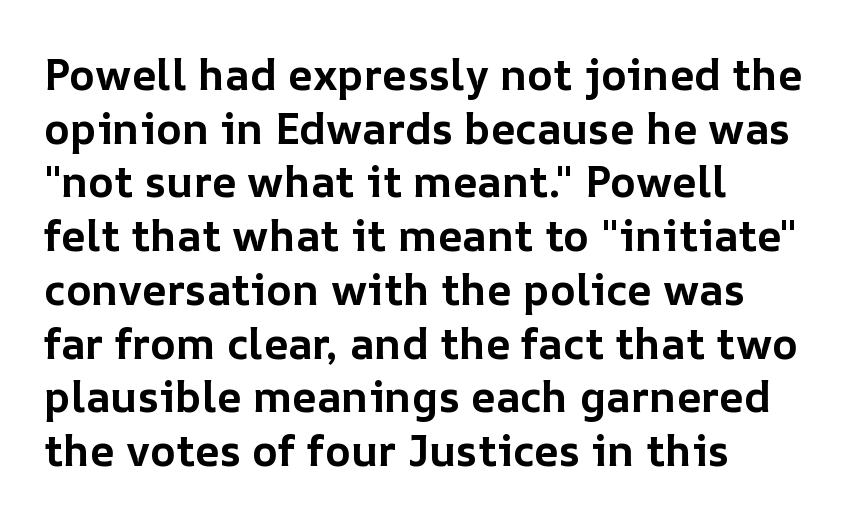
Q: Is the text bold? A: Yes.
Q: Is the text italic (slanted)? A: No, it is upright.
Q: Is the text underlined? A: No.
Q: How is the paragraph aligned? A: Left-aligned.
Q: Is the spacing between letters normal or unusually wide? A: Normal.
Q: Is the spacing between lines tight, normal or loose? A: Normal.
Q: Width (condensed, normal, or wide)? A: Normal.
Q: Stroke contrast? A: Low.
Q: x-height? A: Medium.
Q: Monospaced? A: No.
